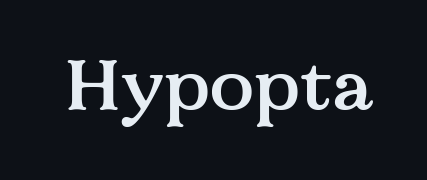
Q: Is the text bold? A: Semi-bold.
Q: Is the text italic (slanted)? A: No, it is upright.
Q: Is the typeface a serif or a sans-serif typeface? A: Serif.
Q: Is the text underlined? A: No.
Q: Is the spacing between letters normal or unusually wide? A: Normal.
Q: Width (condensed, normal, or wide)? A: Normal.
Q: Stroke contrast? A: Medium.
Q: x-height? A: Medium.
Q: Monospaced? A: No.
